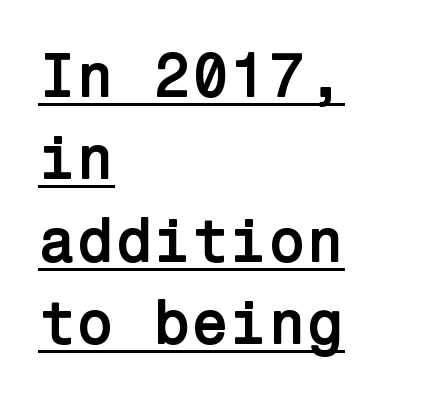
The image shows 62 px semibold sans-serif type, upright; set left-aligned, normal line spacing (1.33x), normal letter spacing, underlined; low stroke contrast and a medium x-height.
